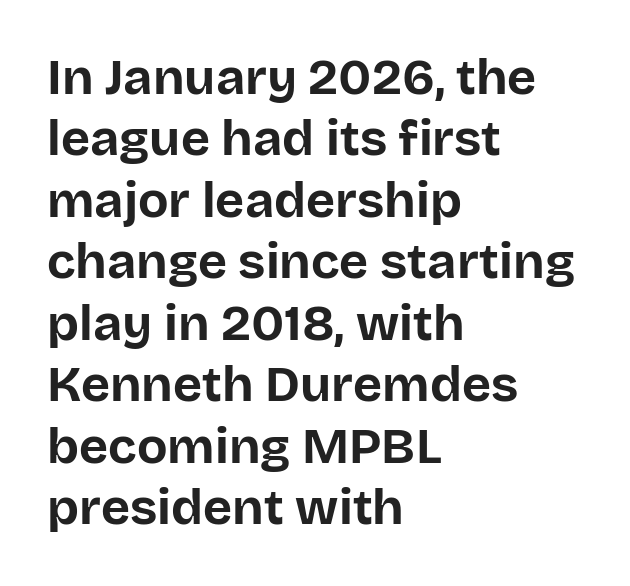
If you drew a ruler down the left edge, every line would touch it. The face used here is rendered with its standard letterfit. Letters rest on an invisible, unmarked baseline. Chunky letters — that's bold for sure. Ordinary non-slanted type is in use. Each letter keeps its own natural width here, so spacing adapts to shape.
